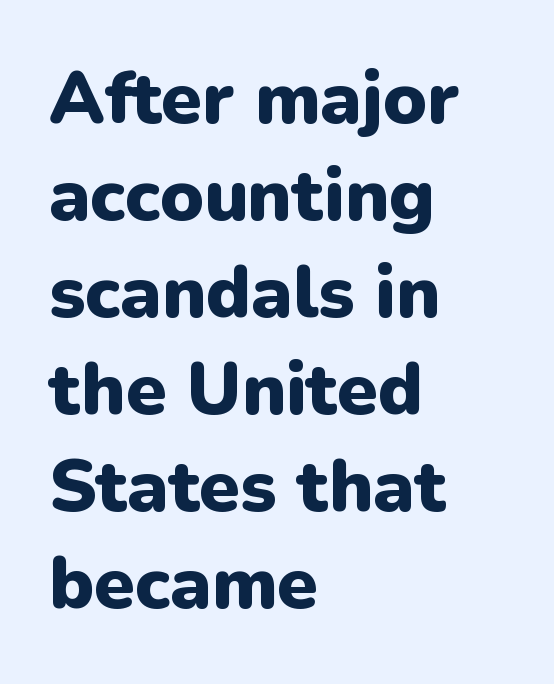
The image shows 73 px heavy sans-serif type, upright; set left-aligned, normal line spacing (1.33x), normal letter spacing, not underlined; low stroke contrast and a medium x-height.
